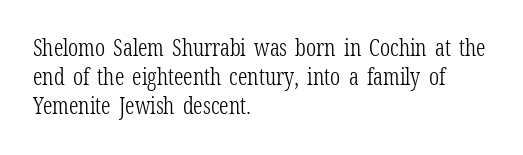
Q: Is the text bold? A: No.
Q: Is the text italic (slanted)? A: No, it is upright.
Q: Is the text underlined? A: No.
Q: How is the paragraph aligned? A: Left-aligned.
Q: Is the spacing between letters normal or unusually wide? A: Normal.
Q: Is the spacing between lines tight, normal or loose? A: Normal.
